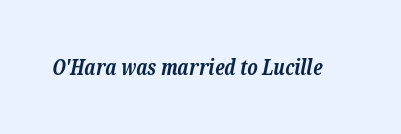
Underlining? Definitely not there. The glyphs have the mass of a bold cut. Is the letter spacing exaggerated? No — it looks like the ordinary default. Slant detected: the letters are inclined.
